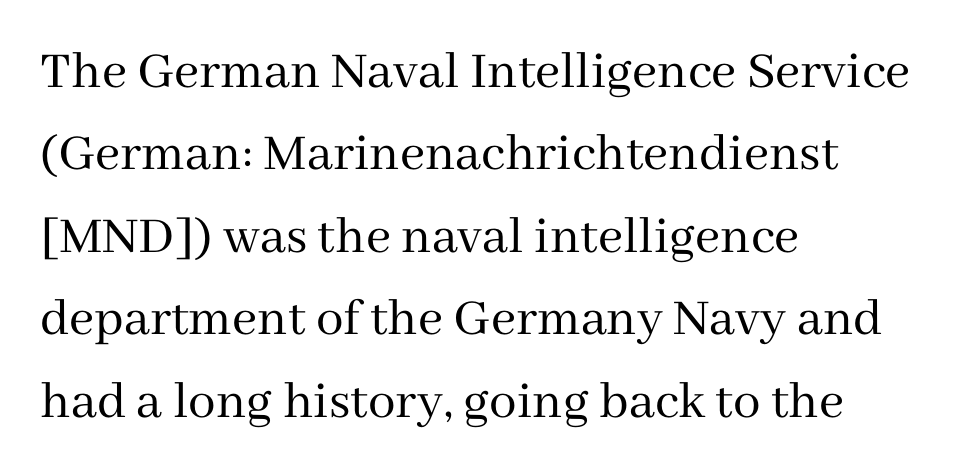
This block has exactly the height ordinary leading produces. The letters advance in unequal steps, a hallmark of proportional type. Unlike italic type, these characters show no tilt at all. The cut favours lightness, reaching ordinary text weight at its darkest.
